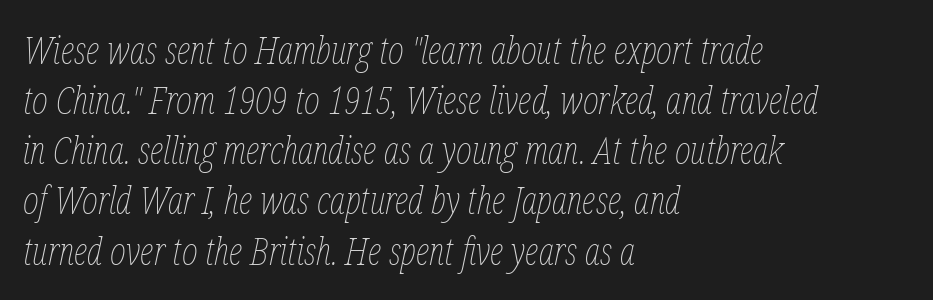
The rendering uses natural spacing where letterforms have individual widths. The weight tops out at a normal text grade. Does the copy run flush right? No — it runs flush left. Glance below the letters and you will spot only blank space.
